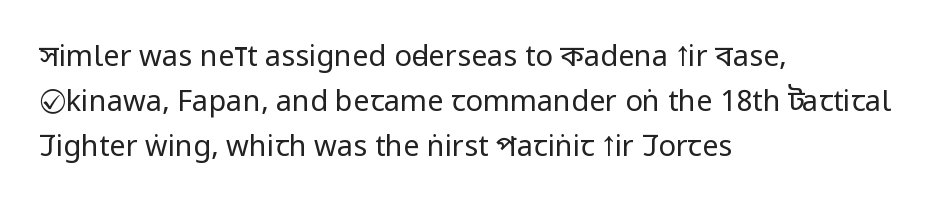
{"serif": "no", "italic": "no", "bold": "no", "weight": "regular", "width": "condensed", "stroke_contrast": "low", "x_height": "large", "monospaced": "no", "underline": "no", "align": "left", "line_spacing": "normal", "line_spacing_ratio": 1.56, "letter_spacing": "normal", "letter_spacing_em": 0.0, "glyph_px": 29}
